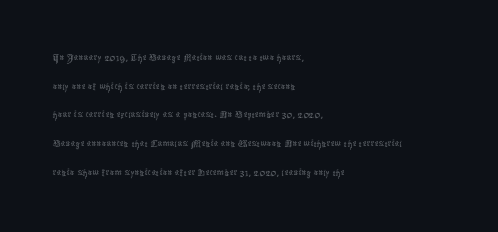
{"italic": "no", "bold": "no", "underline": "no", "align": "left", "line_spacing": "normal", "line_spacing_ratio": 1.25, "letter_spacing": "normal", "letter_spacing_em": 0.0, "glyph_px": 23}
